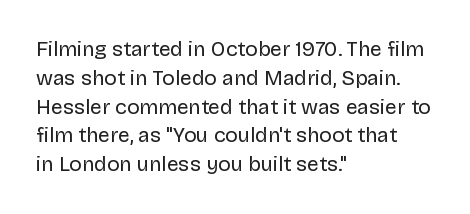
The image shows 21 px text type, upright; set left-aligned, normal line spacing (1.37x), normal letter spacing, not underlined.
